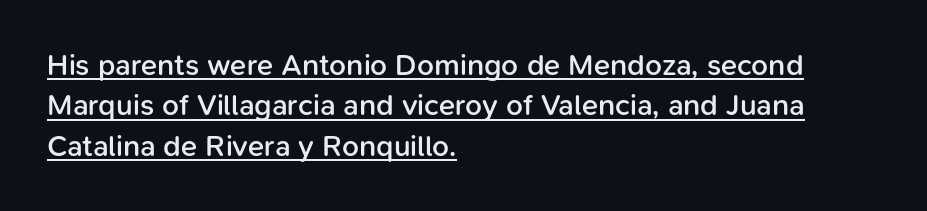
Q: Is the text bold? A: Semi-bold.
Q: Is the text italic (slanted)? A: No, it is upright.
Q: Is the typeface a serif or a sans-serif typeface? A: Sans-serif.
Q: Is the text underlined? A: Yes.
Q: How is the paragraph aligned? A: Left-aligned.
Q: Is the spacing between letters normal or unusually wide? A: Normal.
Q: Is the spacing between lines tight, normal or loose? A: Normal.
Q: Width (condensed, normal, or wide)? A: Normal.
Q: Stroke contrast? A: Low.
Q: x-height? A: Medium.
Q: Monospaced? A: No.
